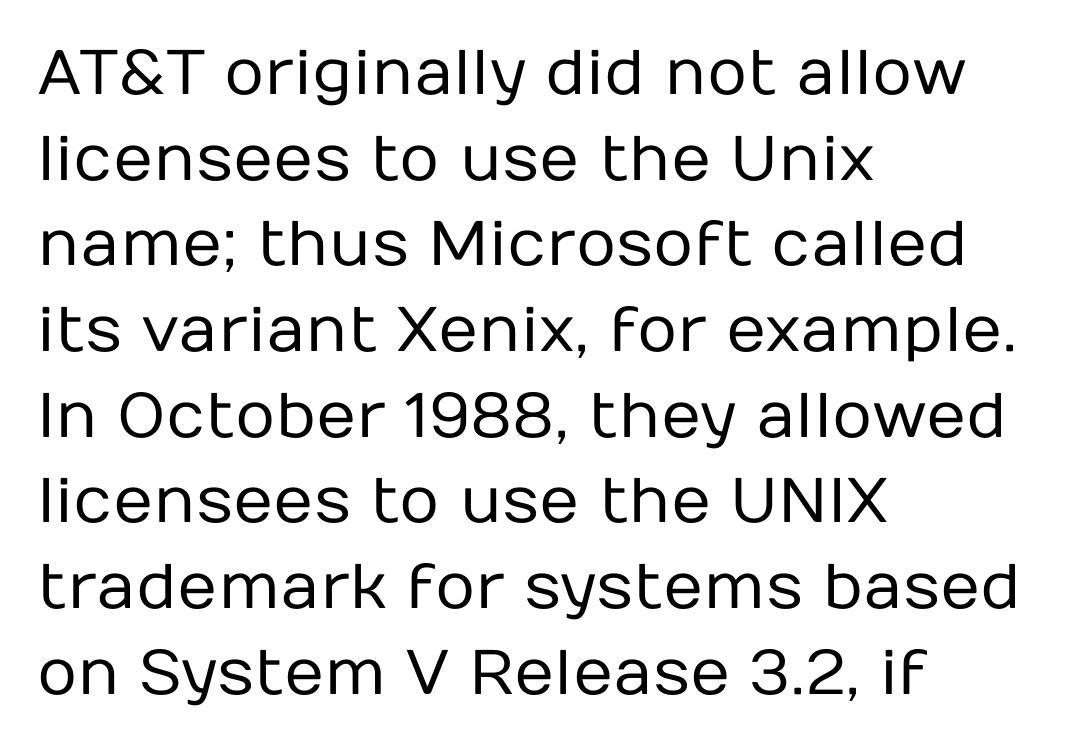
The image shows 63 px regular-weight sans-serif type, upright; set left-aligned, normal line spacing (1.36x), normal letter spacing, not underlined; low stroke contrast and a medium x-height.
